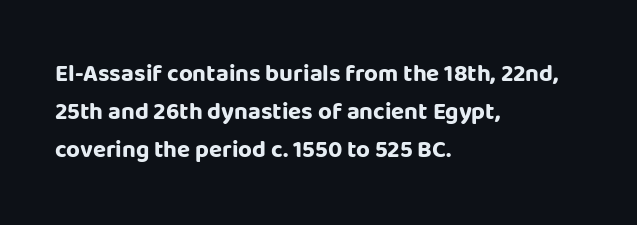
The image shows 24 px bold type, upright; set left-aligned, normal line spacing (1.58x), normal letter spacing, not underlined.
